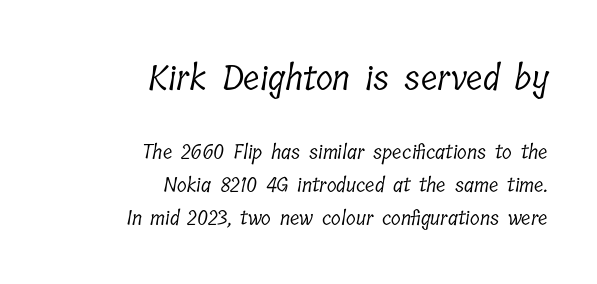
The image shows 35 px light, condensed serif type; set right-aligned, normal line spacing (1.65x), normal letter spacing, not underlined; the first (top) block is 1.75x larger; low stroke contrast and a medium x-height.
